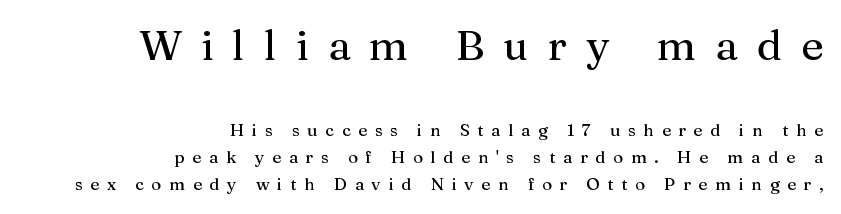
The image shows 42 px serif type, upright; set right-aligned, normal line spacing (1.6x), unusually wide letter spacing (+0.45 em), not underlined; the first (top) block is 2.47x larger; medium stroke contrast and a medium x-height.
